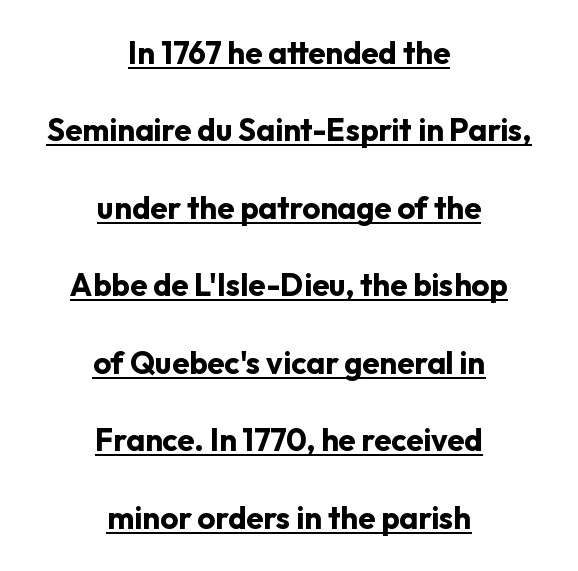
Q: Is the text bold? A: Yes.
Q: Is the text italic (slanted)? A: No, it is upright.
Q: Is the typeface a serif or a sans-serif typeface? A: Sans-serif.
Q: Is the text underlined? A: Yes.
Q: How is the paragraph aligned? A: Centered.
Q: Is the spacing between letters normal or unusually wide? A: Normal.
Q: Is the spacing between lines tight, normal or loose? A: Loose.
Q: Width (condensed, normal, or wide)? A: Normal.
Q: Stroke contrast? A: Low.
Q: x-height? A: Medium.
Q: Monospaced? A: No.
